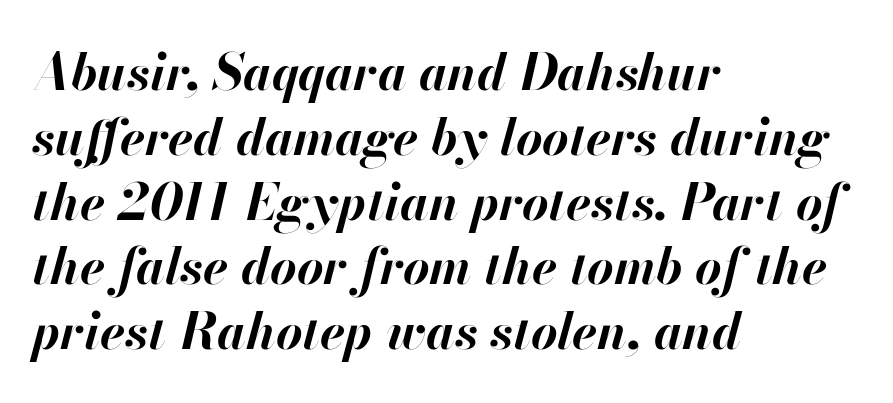
Note the varied advance widths — an 'i' is clearly narrower than an 'm'. Compared with a centered layout, this one pins lines to the left instead. Quick note: underline off. One glance says typical: line gaps are just what's usual. Italic: yes, the glyphs are oblique.
